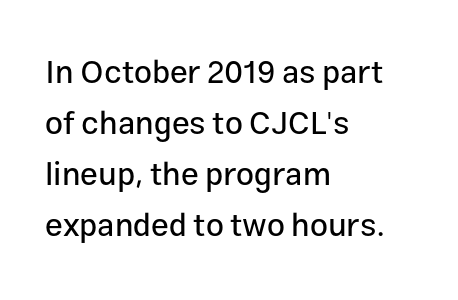
The image shows 32 px sans-serif type, upright; set left-aligned, normal line spacing (1.59x), normal letter spacing, not underlined; low stroke contrast and a medium x-height.
